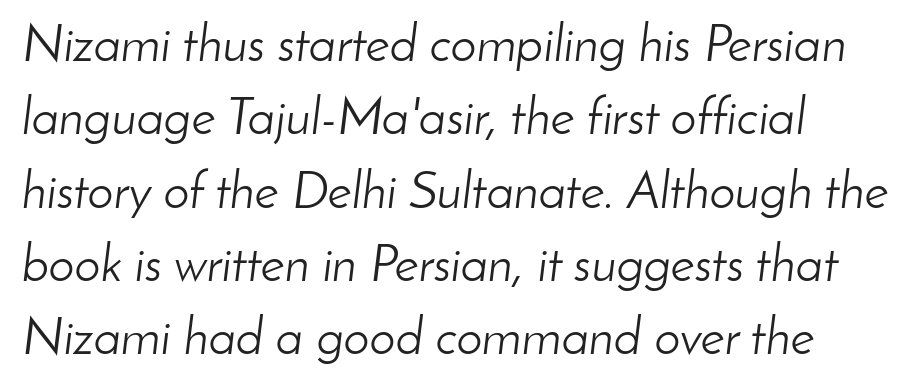
The image shows 52 px light type, italic (leaning right); set left-aligned, normal line spacing (1.41x), normal letter spacing, not underlined; low stroke contrast and a small x-height.
